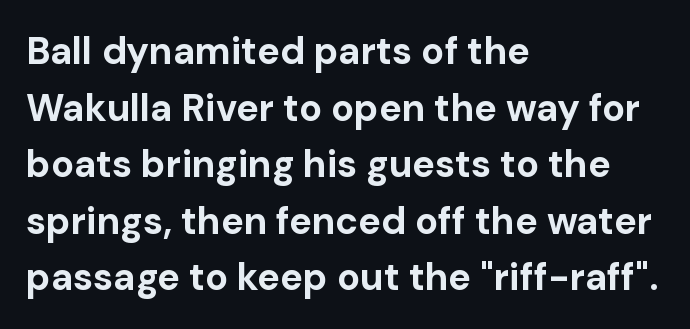
Q: Is the text bold? A: Yes.
Q: Is the text italic (slanted)? A: No, it is upright.
Q: Is the typeface a serif or a sans-serif typeface? A: Sans-serif.
Q: Is the text underlined? A: No.
Q: How is the paragraph aligned? A: Left-aligned.
Q: Is the spacing between letters normal or unusually wide? A: Normal.
Q: Is the spacing between lines tight, normal or loose? A: Normal.
Q: Width (condensed, normal, or wide)? A: Normal.
Q: Stroke contrast? A: Low.
Q: x-height? A: Medium.
Q: Monospaced? A: No.
